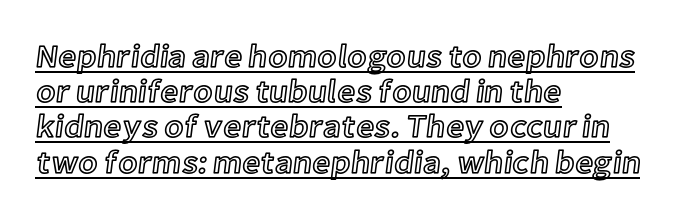
The image shows 32 px text type; set left-aligned, tight line spacing (1.1x), normal letter spacing, underlined; a medium x-height.
